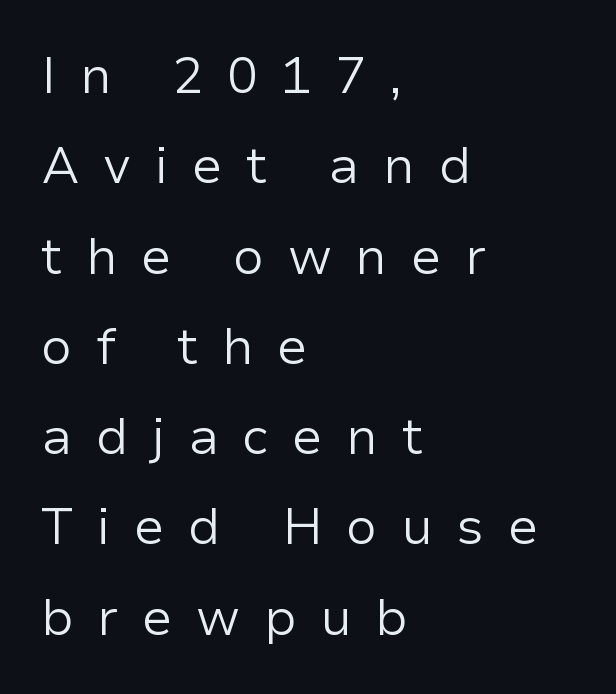
{"serif": "no", "italic": "no", "bold": "no", "weight": "regular", "width": "normal", "stroke_contrast": "low", "x_height": "medium", "monospaced": "no", "underline": "no", "align": "left", "line_spacing_ratio": 1.77, "letter_spacing": "wide", "letter_spacing_em": 0.46, "glyph_px": 51}
